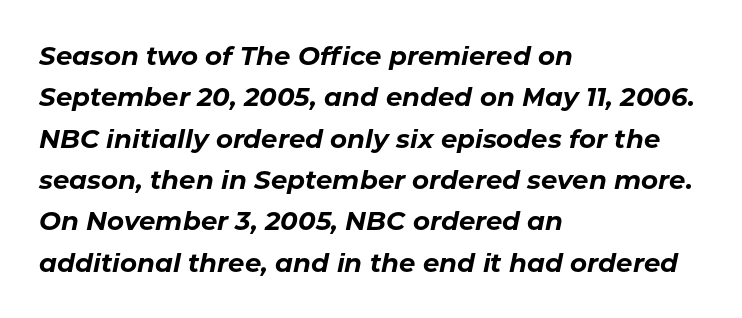
The image shows 26 px bold type, italic (leaning right); set left-aligned, normal line spacing (1.59x), normal letter spacing, not underlined.
